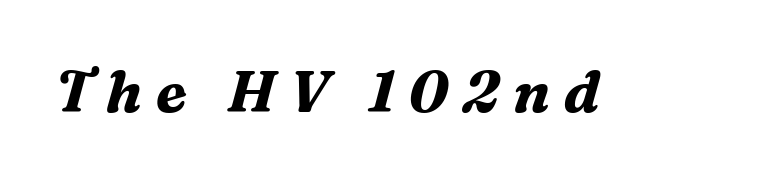
Its strokes are broad and dark, the hallmark of bold type. Nobody drew a line under any word here. Each letter keeps its own natural width here, so spacing adapts to shape. There is plenty of visible air inserted between adjacent glyphs. The passage shown is typeset with a serif family.
